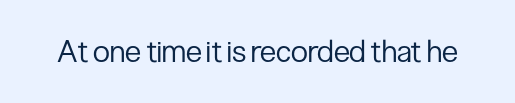
The image shows 31 px regular-weight, condensed sans-serif type, upright; set normal letter spacing, not underlined; low stroke contrast and a medium x-height.
